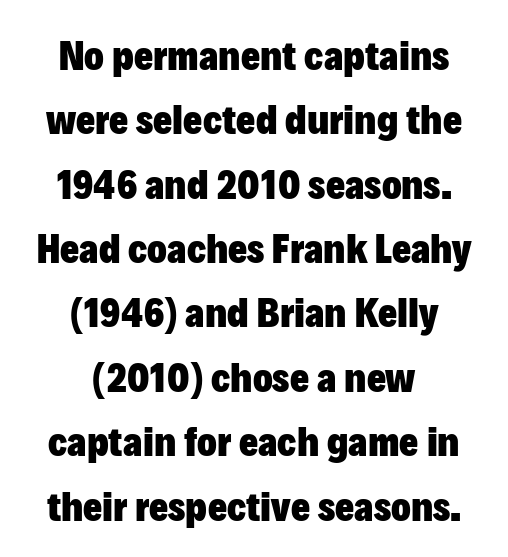
The image shows 41 px heavy sans-serif type, upright; set centered, normal line spacing (1.57x), normal letter spacing, not underlined; low stroke contrast and a medium x-height.
